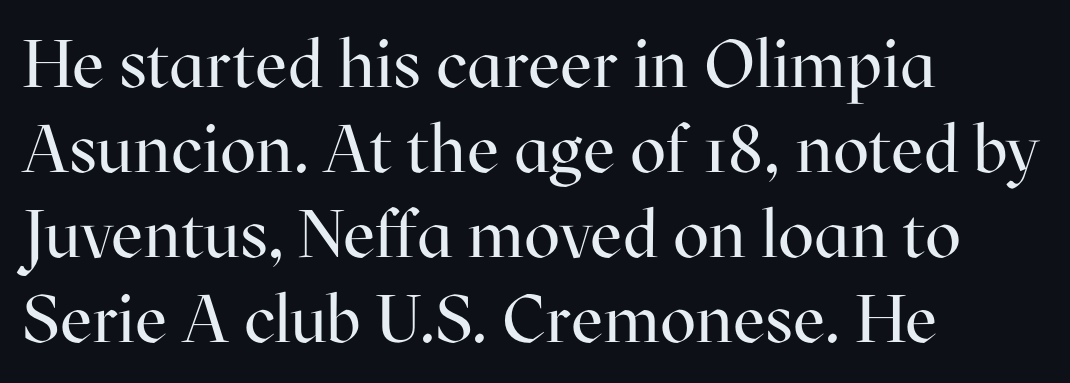
{"serif": "yes", "italic": "no", "bold": "no", "weight": "regular", "width": "normal", "stroke_contrast": "high", "x_height": "medium", "monospaced": "no", "underline": "no", "align": "left", "line_spacing": "normal", "line_spacing_ratio": 1.27, "letter_spacing": "normal", "letter_spacing_em": 0.0, "glyph_px": 67}
